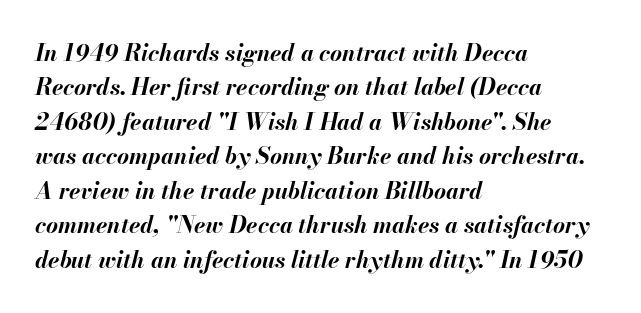
In terms of posture, this sample is oblique. The space between consecutive lines is moderate. Only glyphs here, with clear space below each row. No extra tracking has been applied to these lines.
